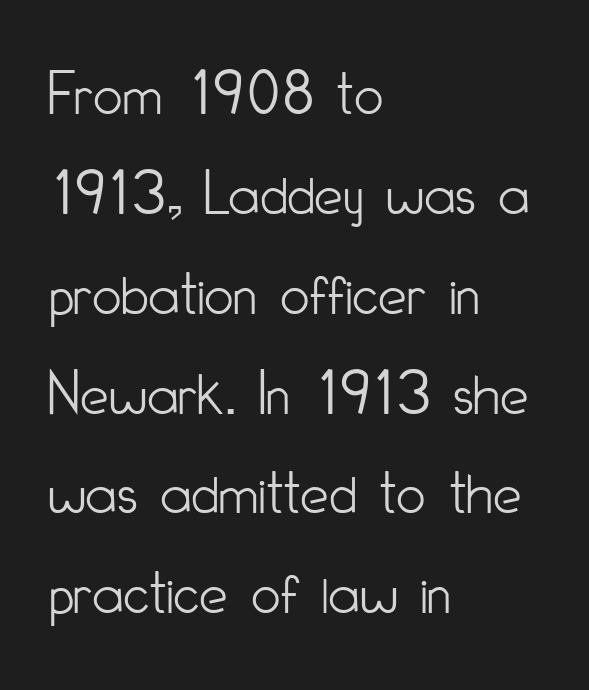
The image shows 64 px light, condensed sans-serif type, upright; set left-aligned, normal line spacing (1.56x), normal letter spacing, not underlined; low stroke contrast and a small x-height.
